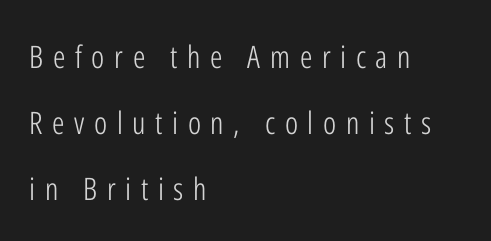
Caption: face not bold, strokes unweighted. Upright lettering throughout. Proportional: the letters do not fall into vertical columns. Quick note: underline off.
